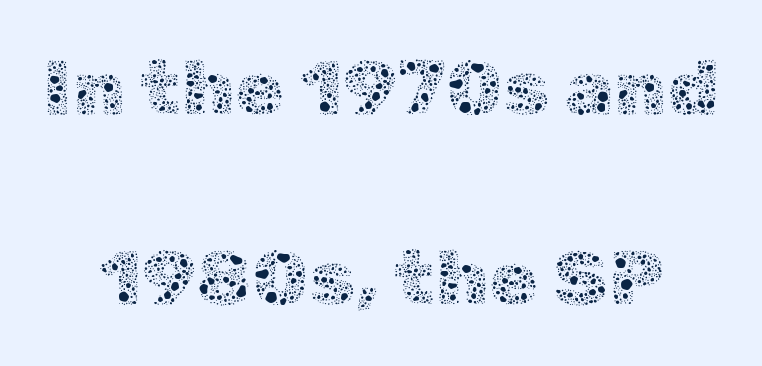
Q: Is the text bold? A: No.
Q: Is the text italic (slanted)? A: No, it is upright.
Q: Is the text underlined? A: No.
Q: How is the paragraph aligned? A: Centered.
Q: Is the spacing between letters normal or unusually wide? A: Normal.
Q: Is the spacing between lines tight, normal or loose? A: Loose.
Q: Width (condensed, normal, or wide)? A: Normal.
Q: x-height? A: Medium.
Q: Monospaced? A: No.
